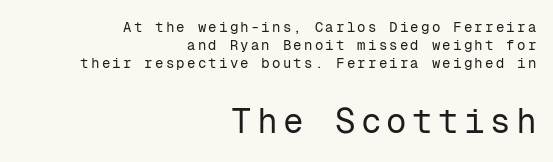
Q: Is the text bold? A: No.
Q: Is the text italic (slanted)? A: No, it is upright.
Q: Is the typeface a serif or a sans-serif typeface? A: Sans-serif.
Q: Is the text underlined? A: No.
Q: How is the paragraph aligned? A: Right-aligned.
Q: Is the spacing between lines tight, normal or loose? A: Normal.
Q: Which block of text is set in a larger size, the first (top) or the second (bottom)? A: The second (bottom) one.
Q: Width (condensed, normal, or wide)? A: Normal.
Q: Stroke contrast? A: Low.
Q: x-height? A: Medium.
Q: Monospaced? A: Yes.
